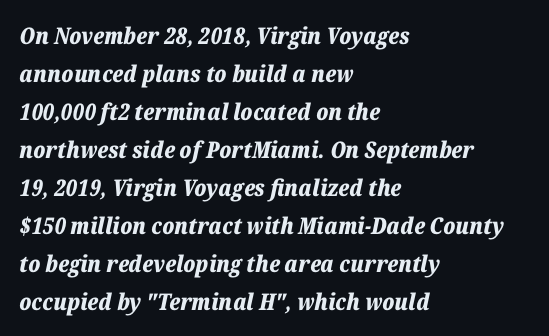
The image shows 23 px bold type, italic (leaning right); set left-aligned, normal line spacing (1.65x), normal letter spacing, not underlined.
